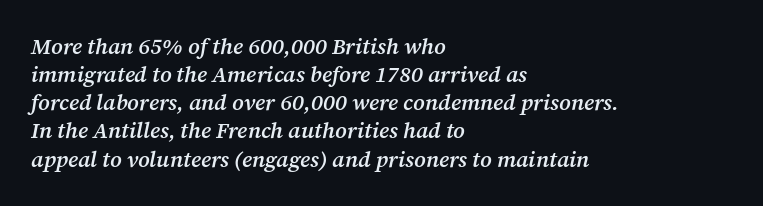
{"italic": "yes", "lean": "right", "slant_degrees": 12, "bold": "semi", "underline": "no", "align": "left", "line_spacing": "normal", "line_spacing_ratio": 1.28, "letter_spacing": "normal", "letter_spacing_em": 0.0, "glyph_px": 22}
